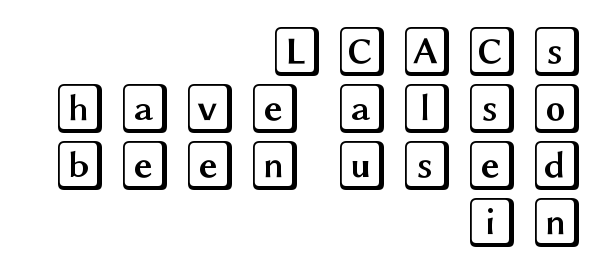
Reading down the block, your eye finds every line finishing at a fixed right position. Letter spacing: wide. Unmarked baselines from the first word to the last. The font's upright variant was chosen for this text.
